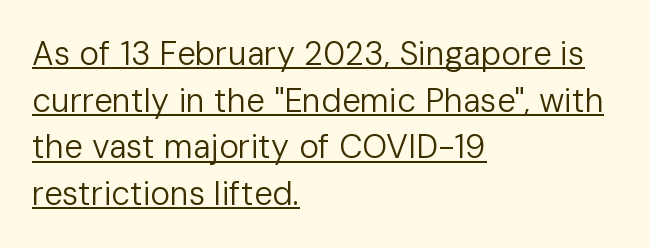
The ragged edge is on the right, which tells us the setting is flush left. Is the stroke heavy? The answer is a plain regular-or-lighter. Interline gaps are of average width in this sample. Here the designer chose a conventional face with non-uniform glyph widths. A typesetter would call this zero additional tracking. It's the straight-up-and-down kind of type.
